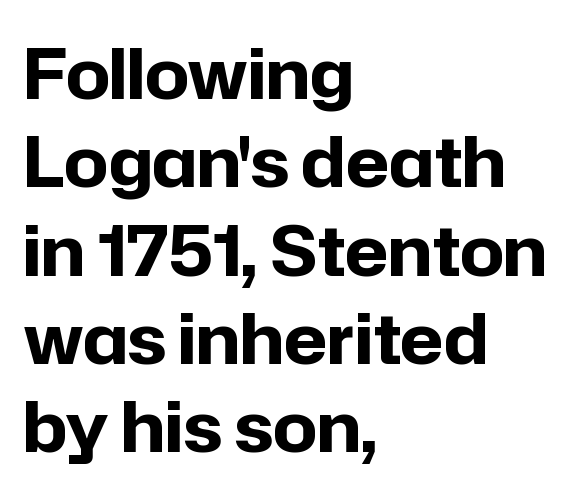
Q: Is the text bold? A: Yes.
Q: Is the text italic (slanted)? A: No, it is upright.
Q: Is the typeface a serif or a sans-serif typeface? A: Sans-serif.
Q: Is the text underlined? A: No.
Q: How is the paragraph aligned? A: Left-aligned.
Q: Is the spacing between letters normal or unusually wide? A: Normal.
Q: Is the spacing between lines tight, normal or loose? A: Normal.
Q: Width (condensed, normal, or wide)? A: Normal.
Q: Stroke contrast? A: Low.
Q: x-height? A: Medium.
Q: Monospaced? A: No.
